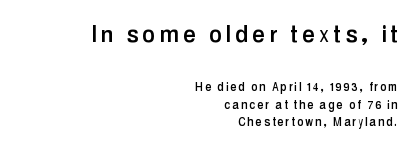
Interline gaps are of average width in this sample. Letters rest on an invisible, unmarked baseline. The rendering uses natural spacing where letterforms have individual widths. Reading top to bottom, the characters get smaller at the block break.
